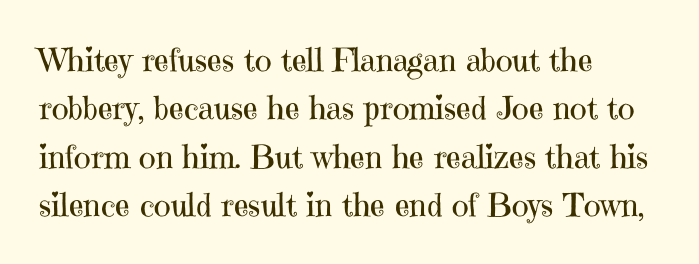
The image shows 32 px regular-weight serif type, upright; set left-aligned, normal line spacing (1.51x), normal letter spacing, not underlined; high stroke contrast and a medium x-height.
